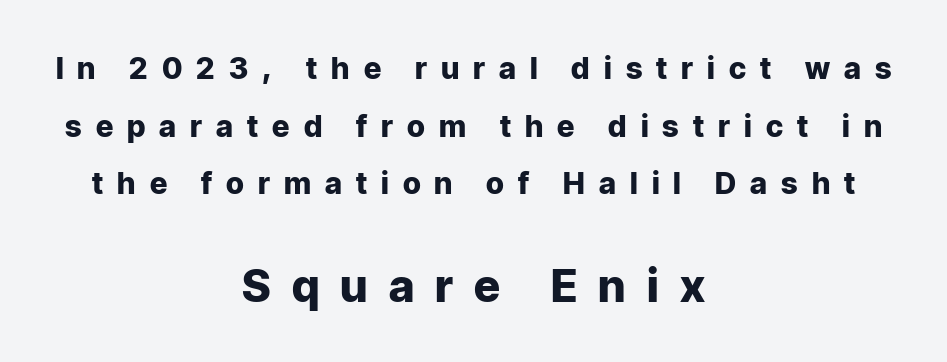
The image shows 45 px heavy sans-serif type, upright; set centered, loose line spacing (1.92x), unusually wide letter spacing (+0.47 em), not underlined; the second (bottom) block is 1.5x larger; low stroke contrast and a medium x-height.
